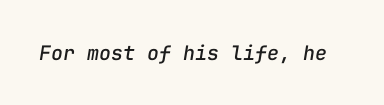
The image shows 20 px text type, italic (leaning right); set normal letter spacing, not underlined.
